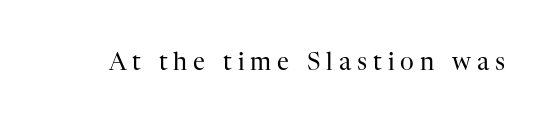
The image shows 24 px text type, upright; set unusually wide letter spacing (+0.25 em), not underlined.
